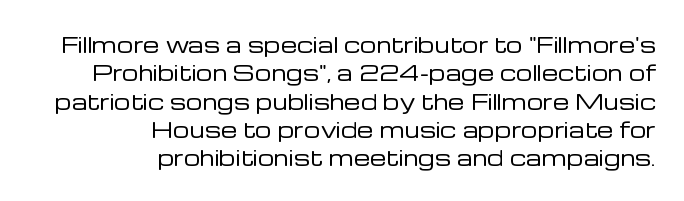
{"italic": "no", "bold": "no", "underline": "no", "align": "right", "line_spacing": "normal", "line_spacing_ratio": 1.35, "letter_spacing": "normal", "letter_spacing_em": 0.0, "glyph_px": 21}
